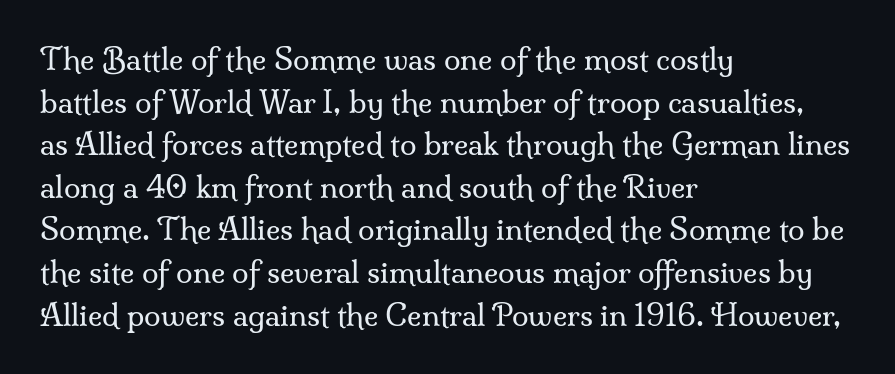
Regarding leading, the lines here are spaced in the standard way. A typesetter would call this proportional, since set widths differ per character. Examine the stroke ends and you'll spot serifs. The gaps between neighbouring characters are ordinary and unremarkable. Letters rest on an invisible, unmarked baseline.
